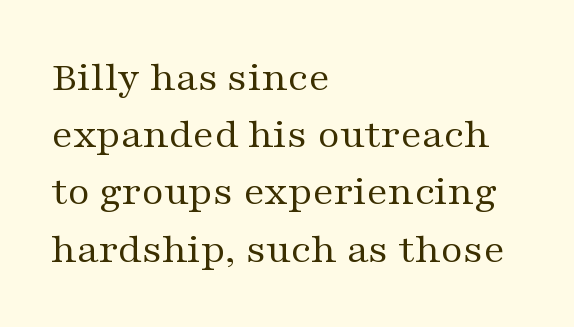
Q: Is the text bold? A: No.
Q: Is the text italic (slanted)? A: No, it is upright.
Q: Is the typeface a serif or a sans-serif typeface? A: Serif.
Q: Is the text underlined? A: No.
Q: How is the paragraph aligned? A: Left-aligned.
Q: Is the spacing between letters normal or unusually wide? A: Normal.
Q: Is the spacing between lines tight, normal or loose? A: Normal.
Q: Width (condensed, normal, or wide)? A: Wide.
Q: Stroke contrast? A: Medium.
Q: x-height? A: Medium.
Q: Monospaced? A: No.
